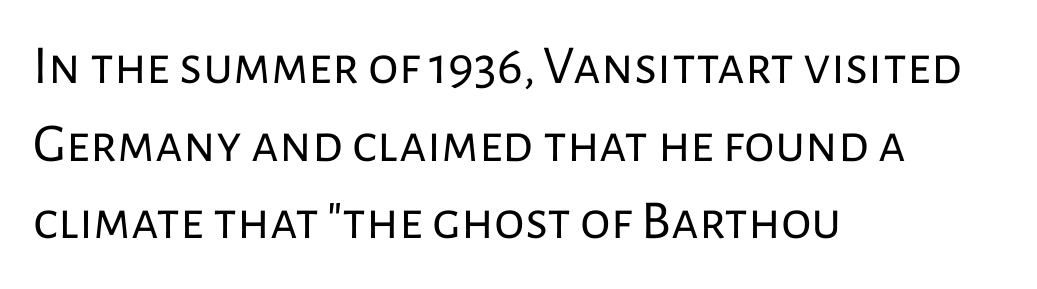
Q: Is the text bold? A: No.
Q: Is the text italic (slanted)? A: No, it is upright.
Q: Is the typeface a serif or a sans-serif typeface? A: Sans-serif.
Q: Is the text underlined? A: No.
Q: How is the paragraph aligned? A: Left-aligned.
Q: Is the spacing between letters normal or unusually wide? A: Normal.
Q: Is the spacing between lines tight, normal or loose? A: Normal.
Q: Width (condensed, normal, or wide)? A: Normal.
Q: Stroke contrast? A: Low.
Q: x-height? A: Medium.
Q: Monospaced? A: No.
